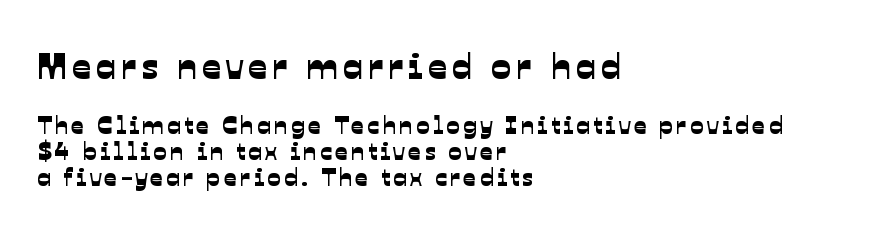
{"serif": "no", "width": "normal", "stroke_contrast": "low", "x_height": "medium", "monospaced": "no", "underline": "no", "align": "left", "line_spacing": "tight", "line_spacing_ratio": 1.04, "larger_block": "first", "size_ratio": 1.48, "glyph_px": 37}
